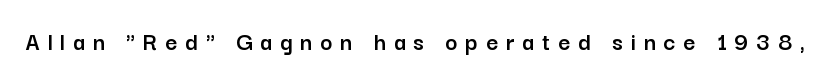
Plain, unruled lines of type. Characters follow at a spacing far wider than the type designer built in. Notice how the stems are strictly vertical — no italics here.
